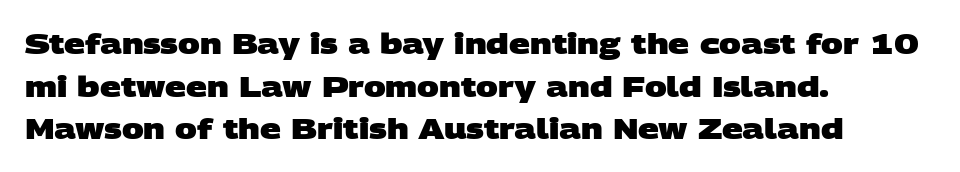
{"serif": "no", "bold": "yes", "weight": "heavy", "width": "wide", "stroke_contrast": "low", "x_height": "large", "monospaced": "no", "underline": "no", "align": "left", "line_spacing": "normal", "line_spacing_ratio": 1.47, "letter_spacing": "normal", "letter_spacing_em": 0.0, "glyph_px": 29}
